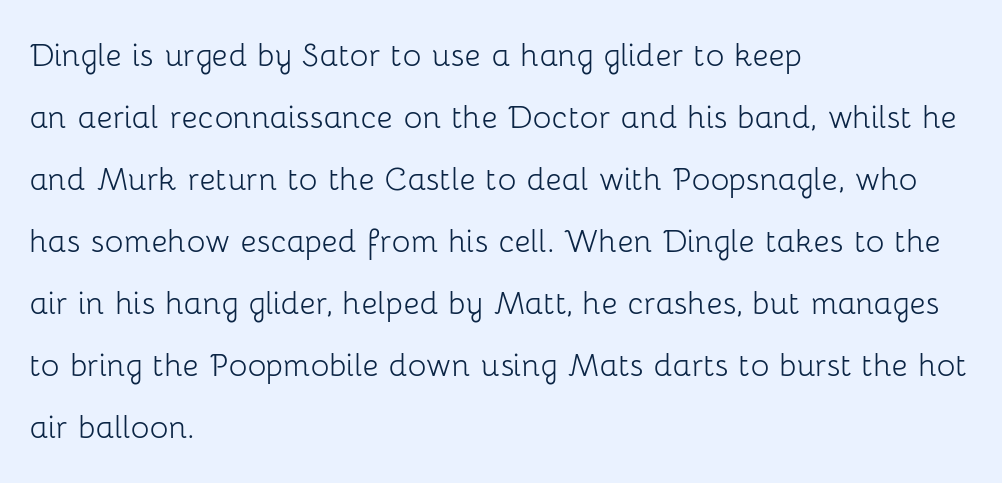
{"serif": "no", "italic": "no", "bold": "no", "weight": "light", "width": "normal", "stroke_contrast": "low", "x_height": "medium", "monospaced": "no", "underline": "no", "align": "left", "line_spacing": "normal", "line_spacing_ratio": 1.59, "letter_spacing": "normal", "letter_spacing_em": 0.0, "glyph_px": 39}
